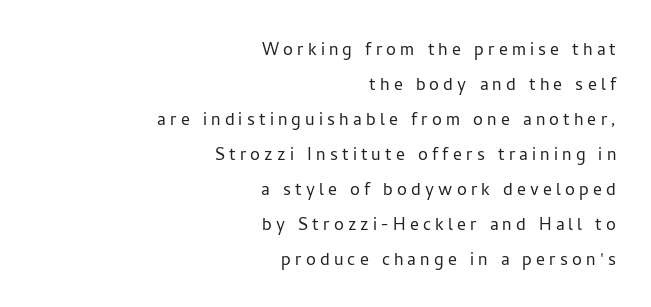
Q: Is the text bold? A: No.
Q: Is the text italic (slanted)? A: No, it is upright.
Q: Is the text underlined? A: No.
Q: How is the paragraph aligned? A: Right-aligned.
Q: Is the spacing between lines tight, normal or loose? A: Normal.
